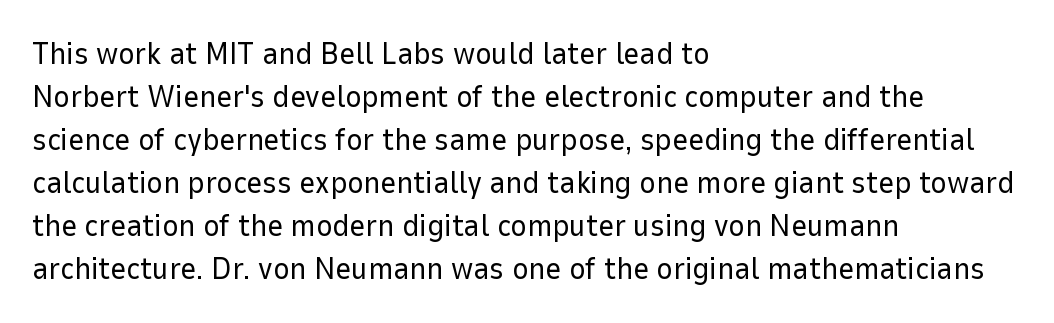
Q: Is the text bold? A: No.
Q: Is the text italic (slanted)? A: No, it is upright.
Q: Is the typeface a serif or a sans-serif typeface? A: Sans-serif.
Q: Is the text underlined? A: No.
Q: How is the paragraph aligned? A: Left-aligned.
Q: Is the spacing between letters normal or unusually wide? A: Normal.
Q: Is the spacing between lines tight, normal or loose? A: Normal.
Q: Width (condensed, normal, or wide)? A: Normal.
Q: Stroke contrast? A: Low.
Q: x-height? A: Medium.
Q: Monospaced? A: No.
